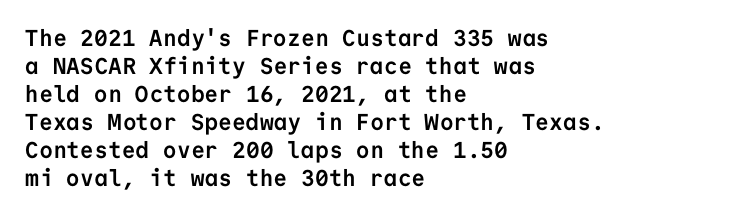
The image shows 23 px bold type, upright; set left-aligned, line spacing 1.22x, normal letter spacing, not underlined.
